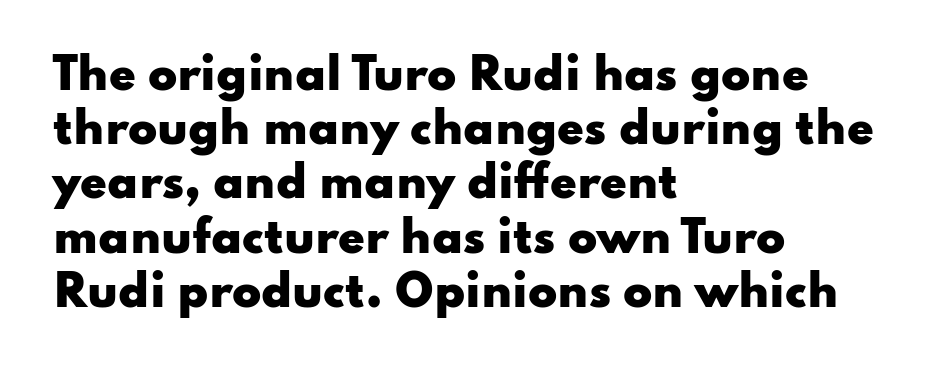
Q: Is the text bold? A: Yes.
Q: Is the text italic (slanted)? A: No, it is upright.
Q: Is the typeface a serif or a sans-serif typeface? A: Sans-serif.
Q: Is the text underlined? A: No.
Q: How is the paragraph aligned? A: Left-aligned.
Q: Is the spacing between letters normal or unusually wide? A: Normal.
Q: Is the spacing between lines tight, normal or loose? A: Normal.
Q: Width (condensed, normal, or wide)? A: Wide.
Q: Stroke contrast? A: Low.
Q: x-height? A: Small.
Q: Monospaced? A: No.
